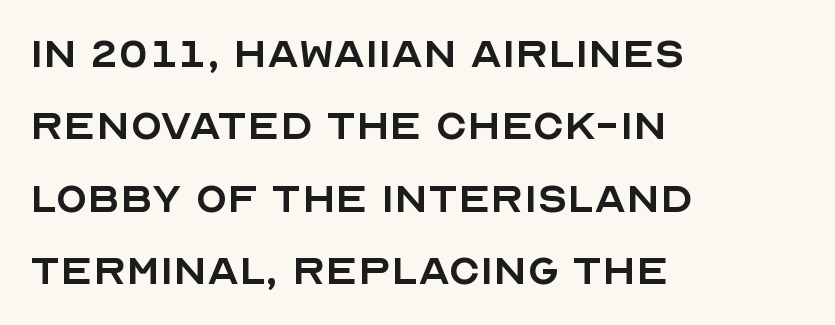
{"serif": "no", "italic": "no", "bold": "no", "weight": "regular", "width": "normal", "x_height": "large", "monospaced": "no", "underline": "no", "align": "left", "line_spacing": "normal", "line_spacing_ratio": 1.39, "letter_spacing": "normal", "letter_spacing_em": 0.0, "glyph_px": 52}
